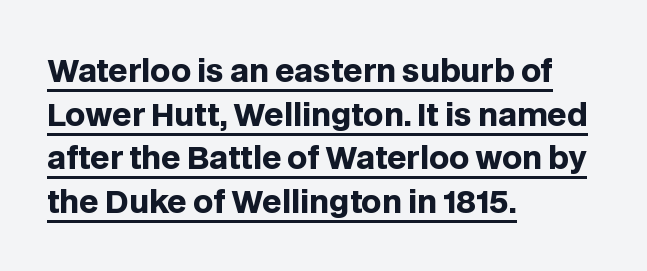
The image shows 31 px heavy sans-serif type, upright; set left-aligned, normal line spacing (1.41x), normal letter spacing, underlined; low stroke contrast and a large x-height.
